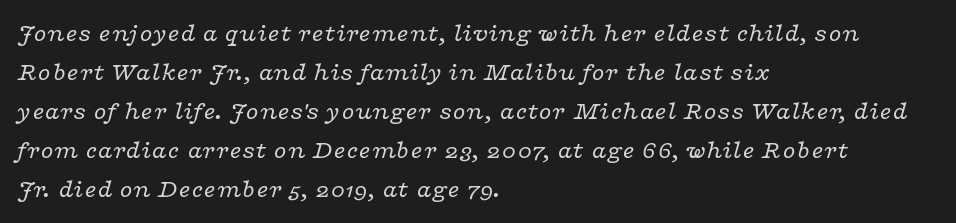
Caption: multi-line text, flush left, ragged right. Unmarked baselines from the first word to the last. Successive baselines arrive at the customary interval. The typesetting does not lean heavy: it is not bold.
